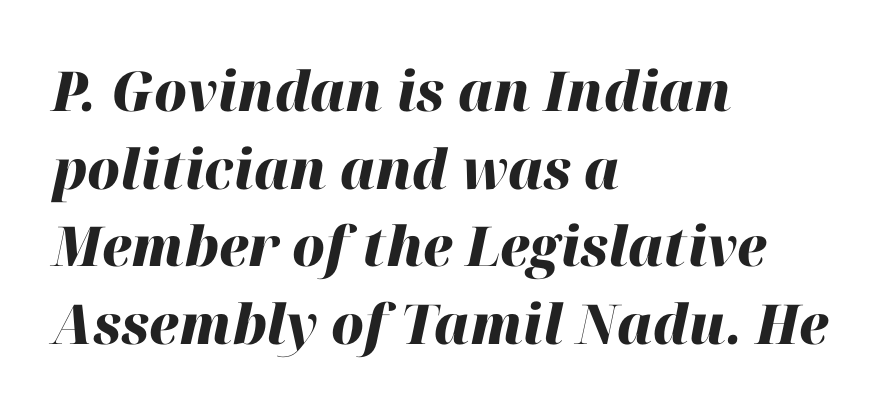
The image shows 55 px heavy type, italic (leaning right); set left-aligned, normal line spacing (1.41x), normal letter spacing, not underlined; high stroke contrast and a medium x-height.
